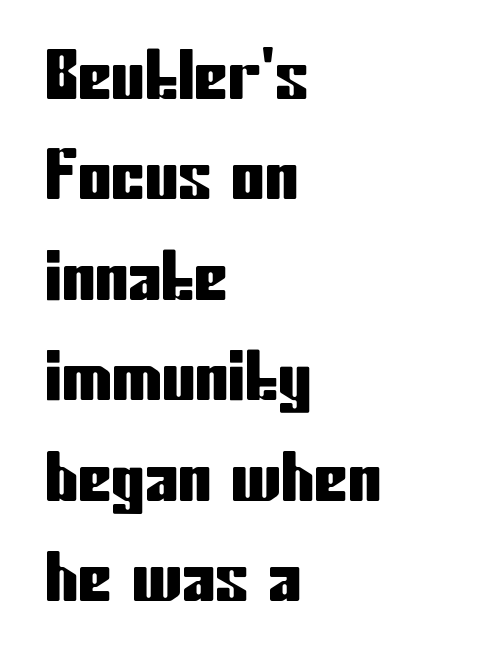
Q: Is the text italic (slanted)? A: No, it is upright.
Q: Is the typeface a serif or a sans-serif typeface? A: Sans-serif.
Q: Is the text underlined? A: No.
Q: How is the paragraph aligned? A: Left-aligned.
Q: Is the spacing between letters normal or unusually wide? A: Normal.
Q: Is the spacing between lines tight, normal or loose? A: Normal.
Q: Width (condensed, normal, or wide)? A: Condensed.
Q: Stroke contrast? A: Low.
Q: x-height? A: Medium.
Q: Monospaced? A: No.
